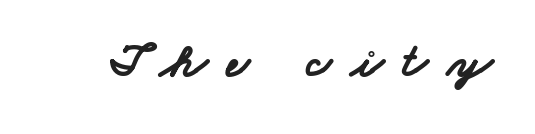
{"serif": "no", "bold": "yes", "weight": "bold", "width": "wide", "stroke_contrast": "low", "x_height": "small", "monospaced": "no", "underline": "no", "letter_spacing": "wide", "letter_spacing_em": 0.39, "glyph_px": 49}
